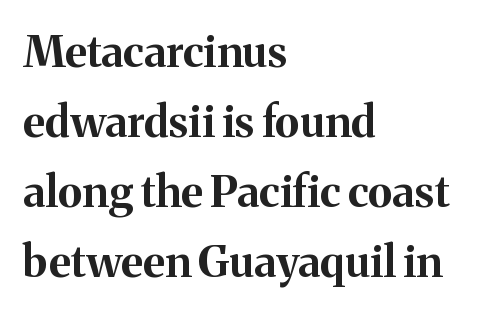
Underline: absent. Summary of vertical rhythm: regular, with standard interline spacing. Every stem runs plumb, perpendicular to the baseline. Font category for this specimen: serif.
